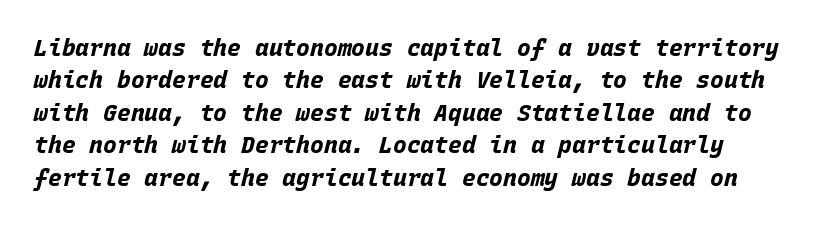
The image shows 23 px bold type, italic (leaning right); set left-aligned, normal line spacing (1.41x), normal letter spacing, not underlined.
